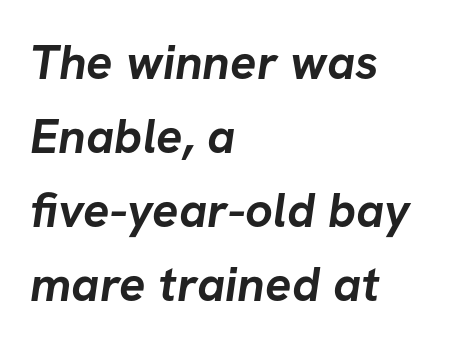
This sample uses a sans-serif face. The rendering keeps characters at their native spacing. The vertical gap from one line to the next is medium. A bare baseline throughout the passage. Emphasis by weight is at full strength: bold. Think of a printed novel: that variable character pitch is what you see here.
